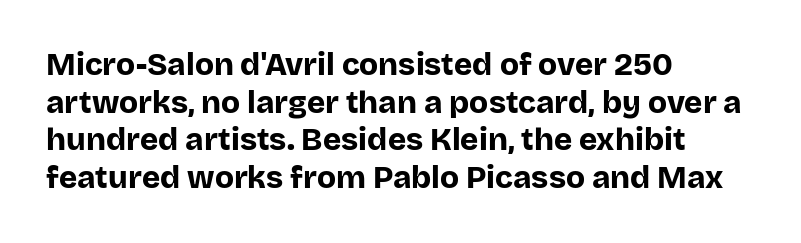
{"serif": "no", "italic": "no", "bold": "yes", "weight": "bold", "width": "normal", "stroke_contrast": "low", "x_height": "large", "monospaced": "no", "underline": "no", "align": "left", "line_spacing_ratio": 1.21, "letter_spacing": "normal", "letter_spacing_em": 0.0, "glyph_px": 31}
